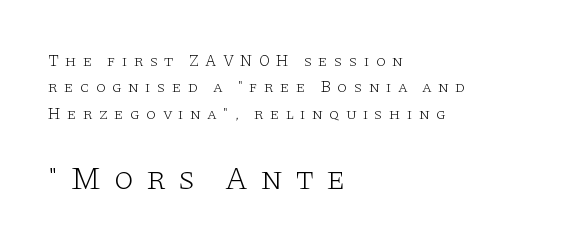
{"serif": "yes", "italic": "no", "bold": "no", "weight": "light", "width": "wide", "stroke_contrast": "low", "x_height": "large", "monospaced": "no", "underline": "no", "align": "left", "line_spacing": "normal", "line_spacing_ratio": 1.65, "letter_spacing": "wide", "letter_spacing_em": 0.38, "larger_block": "second", "size_ratio": 2.0, "glyph_px": 32}
